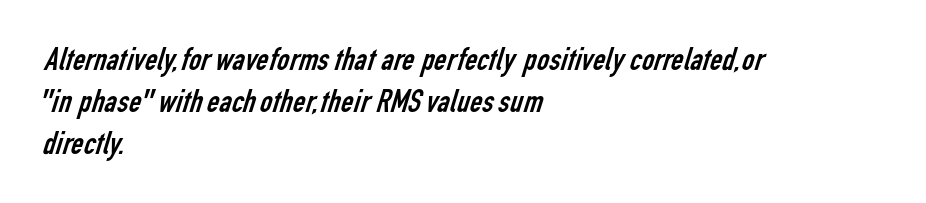
The face used here is a sans, in the tradition of grotesques and geometrics. The lines are quadded left. Unbolded letterforms with no extra heft. The gaps between neighbouring characters are ordinary and unremarkable. Honestly, there is no underline to notice here at all. You could not count columns in this text — the font is proportionally spaced.
